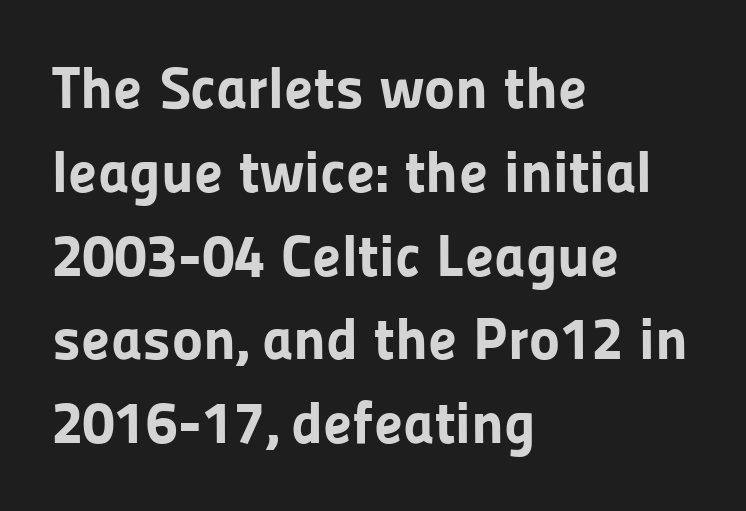
The image shows 59 px bold sans-serif type, upright; set left-aligned, normal line spacing (1.42x), normal letter spacing, not underlined; low stroke contrast and a medium x-height.
